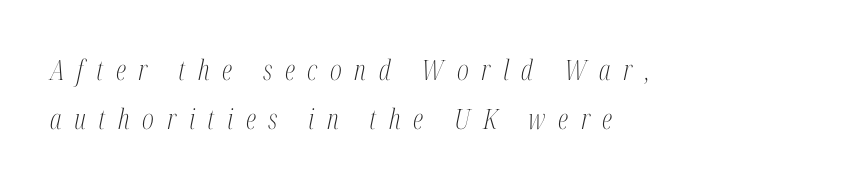
Weight: regular or lighter. Check where the strokes stop: tiny serifs finish them off. The passage shown leans; its letterforms are oblique. Each letter keeps its own natural width here, so spacing adapts to shape. The passage shown is not underscored anywhere. Caption: expanded tracking, letters set apart.
